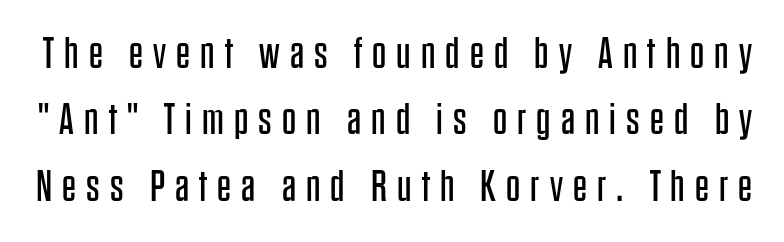
{"serif": "no", "italic": "no", "bold": "no", "weight": "regular", "width": "condensed", "stroke_contrast": "low", "x_height": "large", "monospaced": "no", "underline": "no", "line_spacing": "normal", "line_spacing_ratio": 1.51, "letter_spacing": "wide", "letter_spacing_em": 0.23, "glyph_px": 44}
